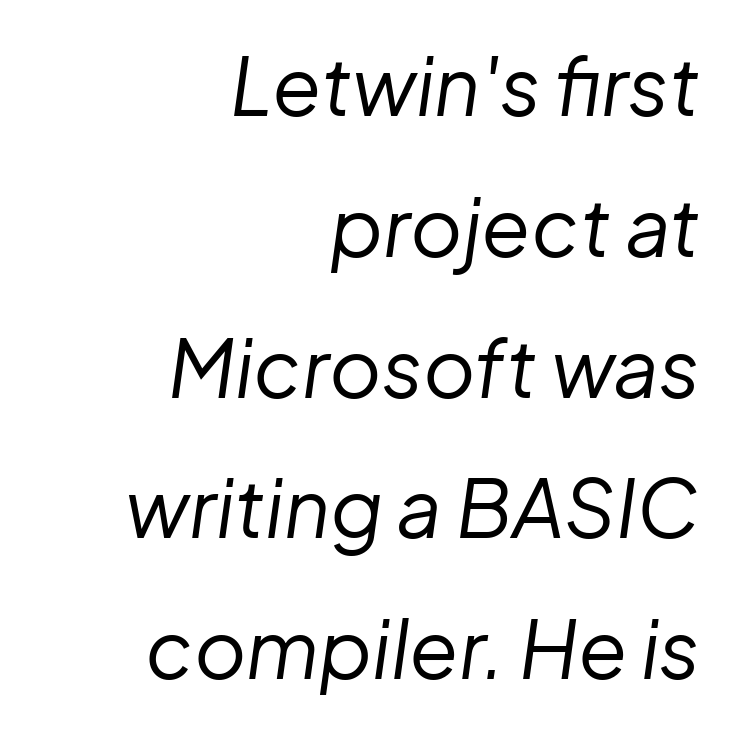
These lines keep a tight, regular rhythm from letter to letter. Tall strokes in this sample are angled rather than plumb. The space directly below the letters is spotless. The font is comparable to plain body text, perhaps lighter. A typesetter would call this proportional, since set widths differ per character.
